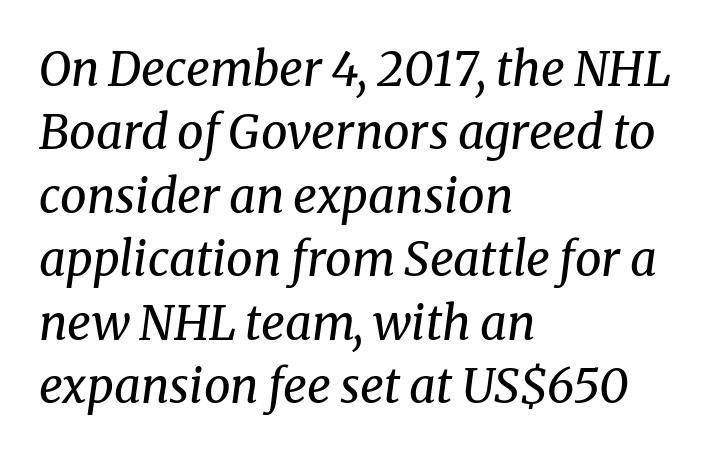
No chunkiness to these letters — they're not bold. The letters are slanted; this is an italic face. The face used here is proportionally spaced, like ordinary book or web type. Students, note that the glyphs here touch the page at normal intervals. Are there feet on the stems? There are — it's a serif. Quick note: underline off.
